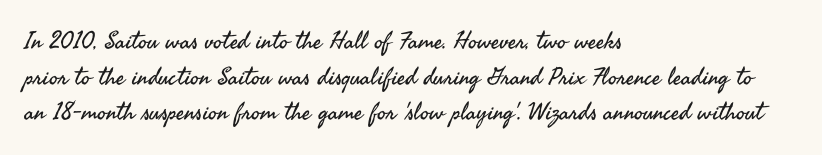
{"bold": "no", "underline": "no", "align": "left", "line_spacing": "normal", "line_spacing_ratio": 1.48, "letter_spacing": "normal", "letter_spacing_em": 0.0, "glyph_px": 24}
